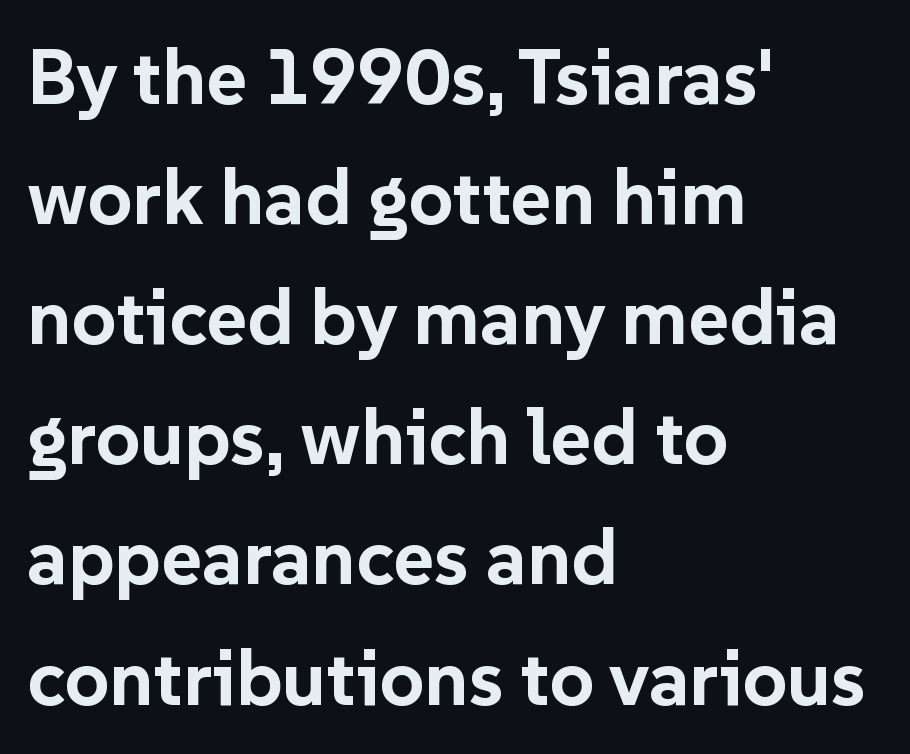
The image shows 78 px bold sans-serif type, upright; set left-aligned, normal line spacing (1.54x), normal letter spacing, not underlined; low stroke contrast and a medium x-height.
